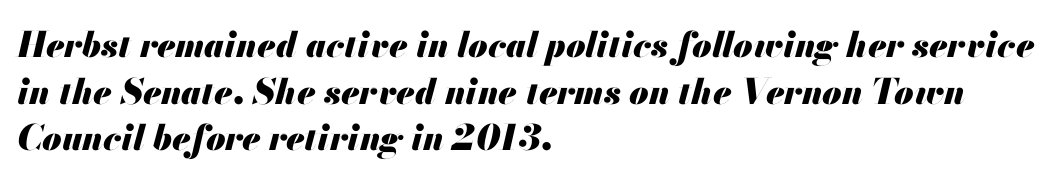
Q: Is the text bold? A: Yes.
Q: Is the text italic (slanted)? A: Yes, it leans right by about 13 degrees.
Q: Is the text underlined? A: No.
Q: How is the paragraph aligned? A: Left-aligned.
Q: Is the spacing between letters normal or unusually wide? A: Normal.
Q: Is the spacing between lines tight, normal or loose? A: Normal.
Q: Width (condensed, normal, or wide)? A: Normal.
Q: Stroke contrast? A: Medium.
Q: x-height? A: Small.
Q: Monospaced? A: No.
